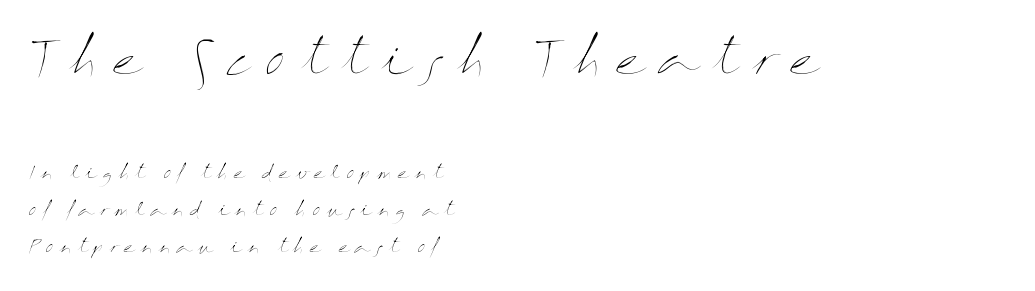
A bare baseline throughout the passage. Weight: not bold — regular or lighter. Two sizes are in play, and the larger belongs to the first block.
